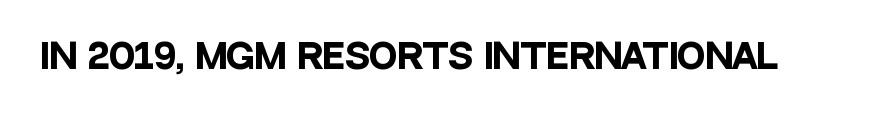
Q: Is the text bold? A: Yes.
Q: Is the text italic (slanted)? A: No, it is upright.
Q: Is the typeface a serif or a sans-serif typeface? A: Sans-serif.
Q: Is the text underlined? A: No.
Q: Is the spacing between letters normal or unusually wide? A: Normal.
Q: Width (condensed, normal, or wide)? A: Condensed.
Q: Stroke contrast? A: Low.
Q: x-height? A: Large.
Q: Monospaced? A: No.
